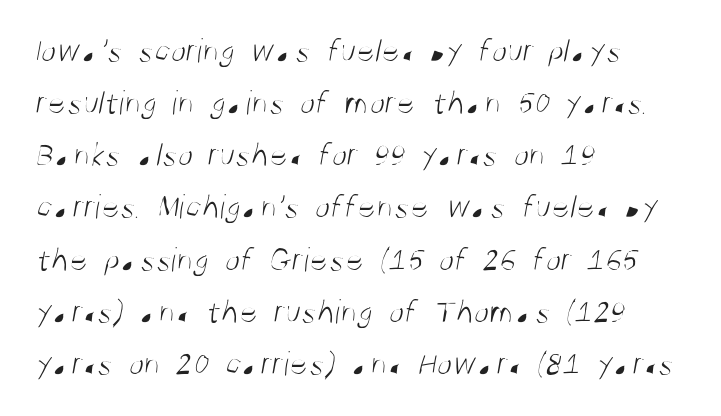
No word sits above an underline. Every row of glyphs begins at an identical x-position on the left. Varying glyph widths throughout — classic text-font behaviour. Type style note: lacks serifs. Default kerning and tracking; the words read as compact shapes. Normally led — the rows are evenly, conventionally spaced.
